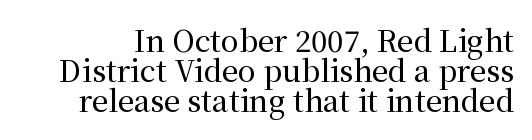
Q: Is the text italic (slanted)? A: No, it is upright.
Q: Is the typeface a serif or a sans-serif typeface? A: Serif.
Q: Is the text underlined? A: No.
Q: Is the spacing between letters normal or unusually wide? A: Normal.
Q: Is the spacing between lines tight, normal or loose? A: Tight.
Q: Width (condensed, normal, or wide)? A: Normal.
Q: Stroke contrast? A: Medium.
Q: x-height? A: Medium.
Q: Monospaced? A: No.
